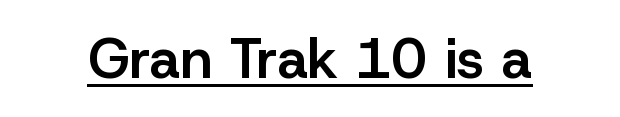
Q: Is the text bold? A: Semi-bold.
Q: Is the text italic (slanted)? A: No, it is upright.
Q: Is the typeface a serif or a sans-serif typeface? A: Sans-serif.
Q: Is the text underlined? A: Yes.
Q: Is the spacing between letters normal or unusually wide? A: Normal.
Q: Width (condensed, normal, or wide)? A: Normal.
Q: Stroke contrast? A: Low.
Q: x-height? A: Medium.
Q: Monospaced? A: No.
